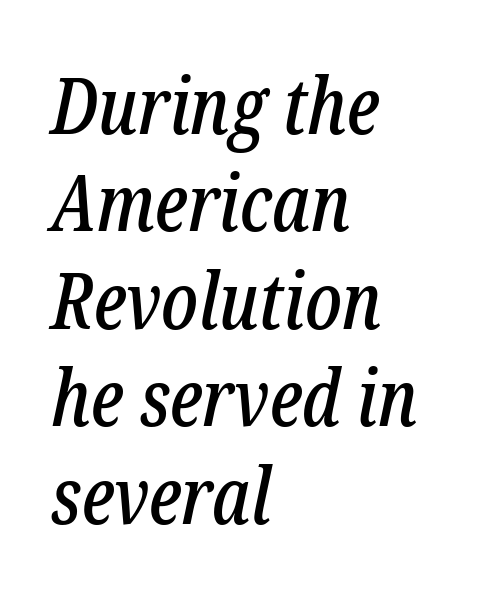
{"serif": "yes", "italic": "yes", "lean": "right", "slant_degrees": 12, "width": "condensed", "stroke_contrast": "low", "x_height": "medium", "monospaced": "no", "underline": "no", "align": "left", "line_spacing": "normal", "line_spacing_ratio": 1.25, "letter_spacing": "normal", "letter_spacing_em": 0.0, "glyph_px": 78}
